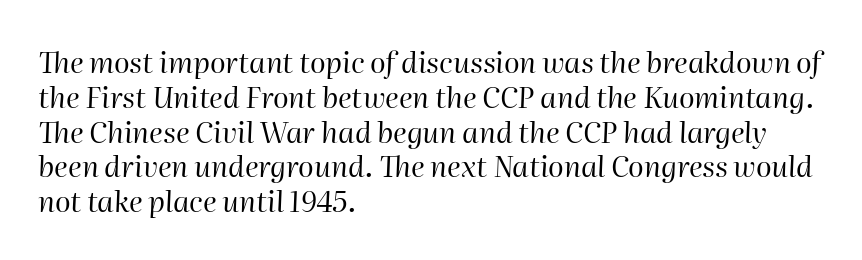
The image shows 29 px regular-weight type, italic (leaning right); set left-aligned, line spacing 1.2x, normal letter spacing, not underlined; high stroke contrast and a medium x-height.
